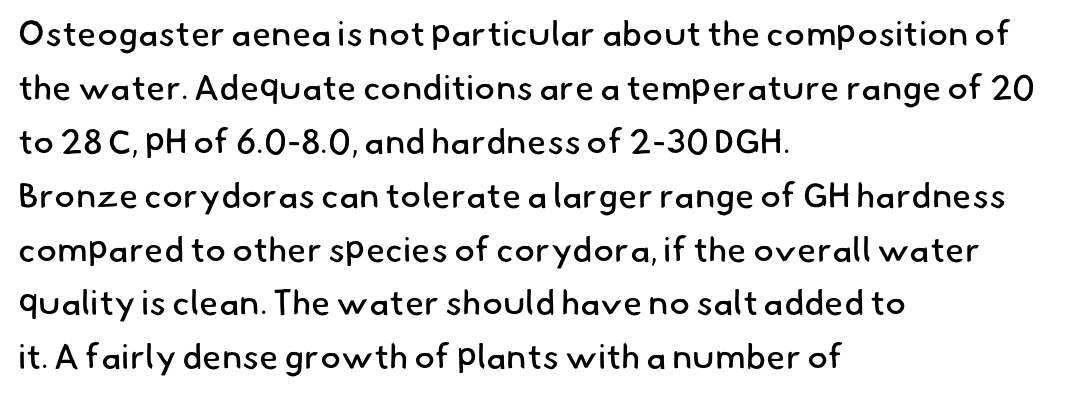
The image shows 35 px regular-weight sans-serif type; set left-aligned, normal line spacing (1.54x), normal letter spacing, not underlined; low stroke contrast and a small x-height.
